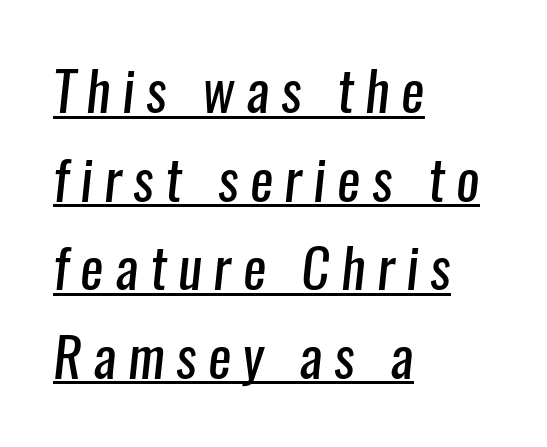
Think of a printed novel: that variable character pitch is what you see here. Regarding leading, the lines here are spaced in the standard way. Characters follow at a spacing far wider than the type designer built in. Grotesque or geometric, the face here clearly has no serifs. A light-to-regular cut is what we see here. If you drew a ruler down the left edge, every line would touch it.
